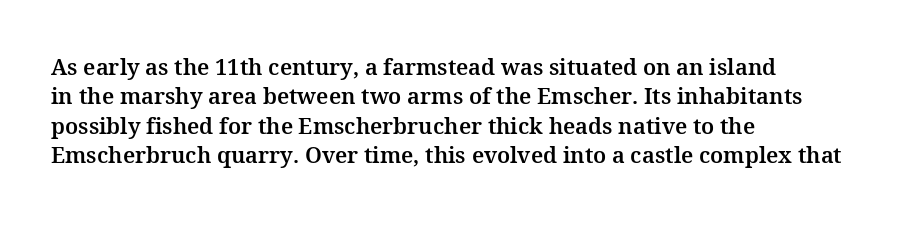
Reading down the block, your eye returns to a fixed left position each line. The type sits square on the baseline with zero lean. The space directly below the letters is spotless. Notice how descenders clear the ascenders below comfortably — that's standard leading. Each word holds together tightly as a unit, with standard inter-letter gaps.
